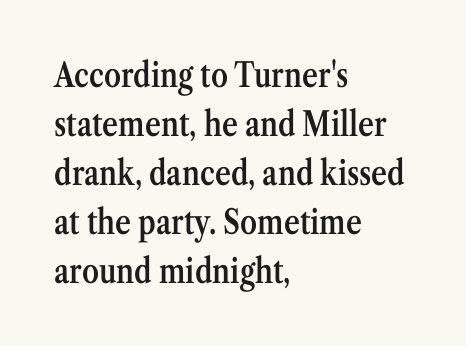
The image shows 34 px semibold, condensed serif type, upright; set left-aligned, normal line spacing (1.44x), normal letter spacing, not underlined; medium stroke contrast and a medium x-height.
